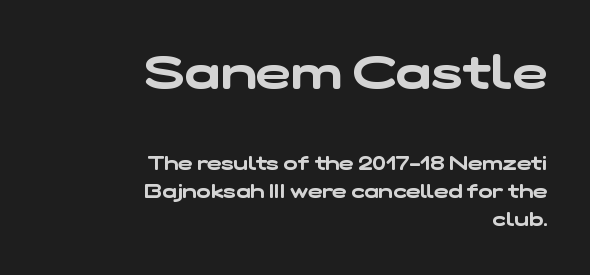
Q: Is the typeface a serif or a sans-serif typeface? A: Sans-serif.
Q: Is the text underlined? A: No.
Q: How is the paragraph aligned? A: Right-aligned.
Q: Is the spacing between letters normal or unusually wide? A: Normal.
Q: Is the spacing between lines tight, normal or loose? A: Normal.
Q: Which block of text is set in a larger size, the first (top) or the second (bottom)? A: The first (top) one.
Q: Width (condensed, normal, or wide)? A: Wide.
Q: Stroke contrast? A: Low.
Q: x-height? A: Medium.
Q: Monospaced? A: No.
